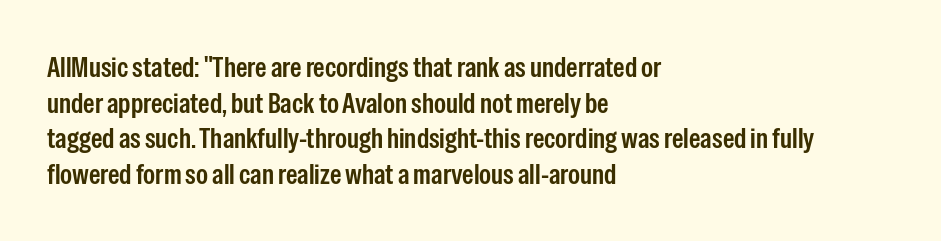
Q: Is the text italic (slanted)? A: No, it is upright.
Q: Is the typeface a serif or a sans-serif typeface? A: Sans-serif.
Q: Is the text underlined? A: No.
Q: How is the paragraph aligned? A: Left-aligned.
Q: Is the spacing between letters normal or unusually wide? A: Normal.
Q: Width (condensed, normal, or wide)? A: Condensed.
Q: Stroke contrast? A: Low.
Q: x-height? A: Medium.
Q: Monospaced? A: No.
